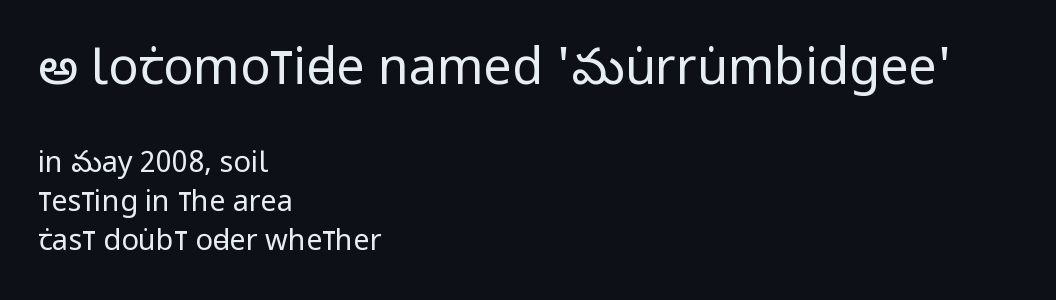
{"serif": "no", "italic": "no", "bold": "no", "weight": "regular", "width": "condensed", "stroke_contrast": "low", "x_height": "large", "monospaced": "no", "underline": "no", "align": "left", "line_spacing": "normal", "line_spacing_ratio": 1.34, "letter_spacing": "normal", "letter_spacing_em": 0.0, "larger_block": "first", "size_ratio": 1.72, "glyph_px": 50}
